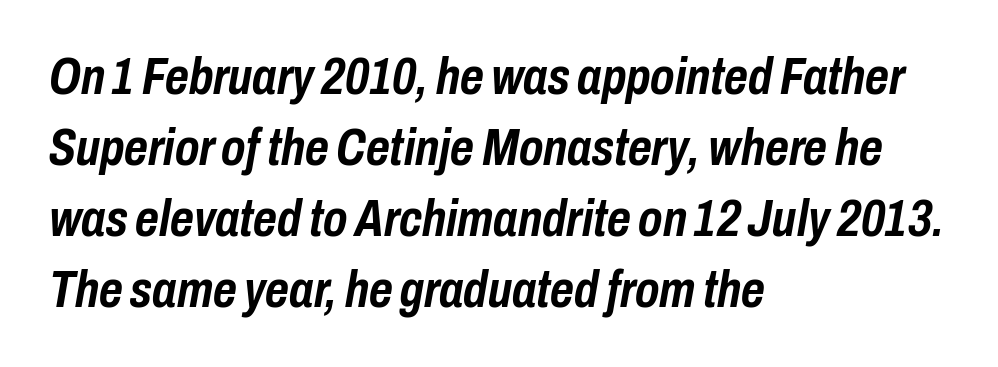
{"italic": "yes", "lean": "right", "slant_degrees": 10, "bold": "yes", "weight": "semibold", "width": "condensed", "stroke_contrast": "low", "x_height": "medium", "monospaced": "no", "underline": "no", "align": "left", "line_spacing": "normal", "line_spacing_ratio": 1.39, "letter_spacing": "normal", "letter_spacing_em": 0.0, "glyph_px": 51}
